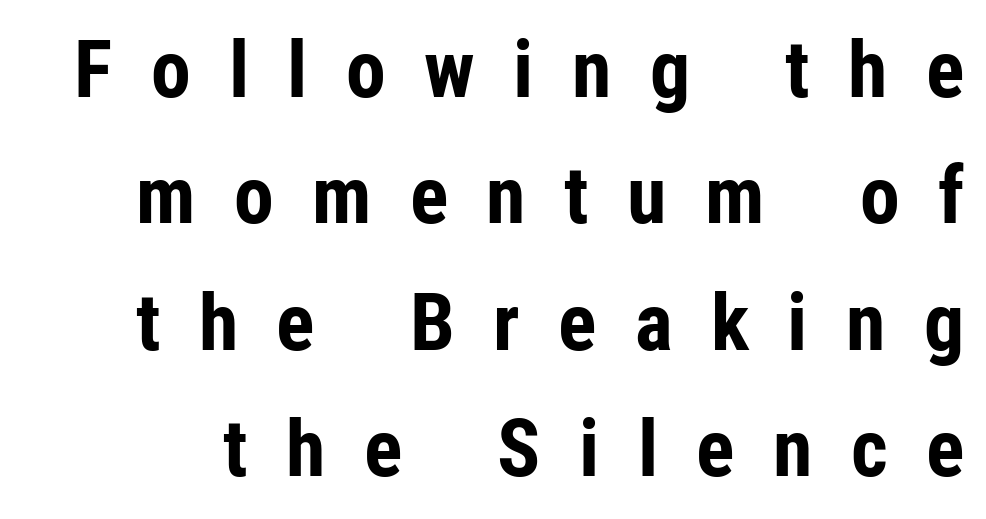
The image shows 80 px bold, condensed sans-serif type, upright; set normal line spacing (1.58x), unusually wide letter spacing (+0.48 em), not underlined; low stroke contrast and a medium x-height.
